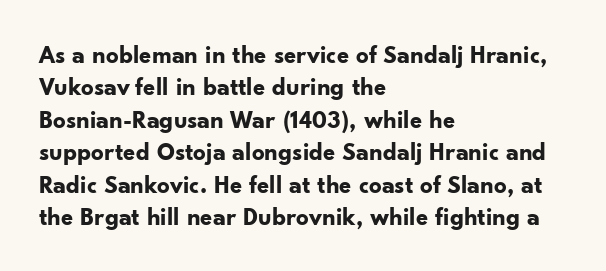
A typesetter would mark this as roman, not italic. The strokes are fattened all the way to bold. Beneath every word, the page is bare. The letters sit at their default tracking, neither squeezed nor spread. Notice how the passage keeps a crisp vertical edge on the left only. The lines sit at an ordinary, default distance from one another.
